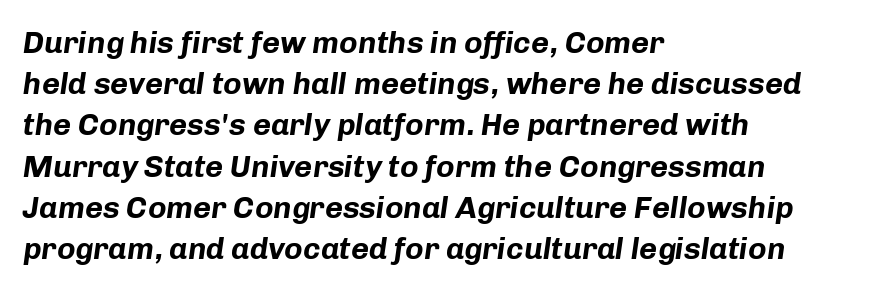
{"italic": "yes", "lean": "right", "slant_degrees": 8, "bold": "yes", "weight": "bold", "width": "normal", "stroke_contrast": "low", "x_height": "medium", "monospaced": "no", "underline": "no", "align": "left", "line_spacing": "normal", "line_spacing_ratio": 1.33, "letter_spacing": "normal", "letter_spacing_em": 0.0, "glyph_px": 31}
